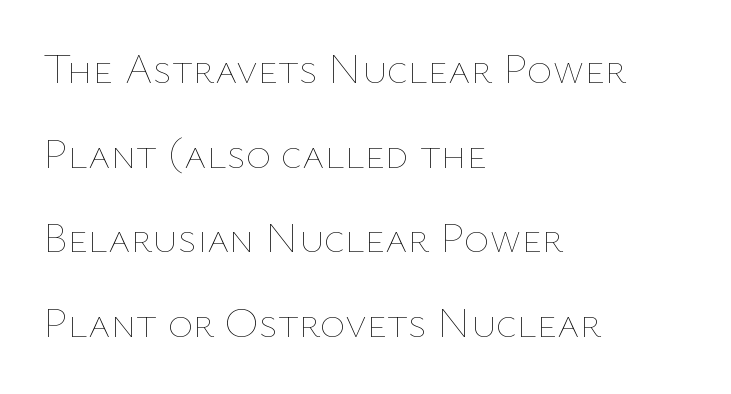
{"italic": "no", "bold": "no", "weight": "thin", "width": "normal", "stroke_contrast": "low", "x_height": "medium", "monospaced": "no", "underline": "no", "align": "left", "line_spacing": "loose", "line_spacing_ratio": 1.97, "letter_spacing": "normal", "letter_spacing_em": 0.0, "glyph_px": 43}
